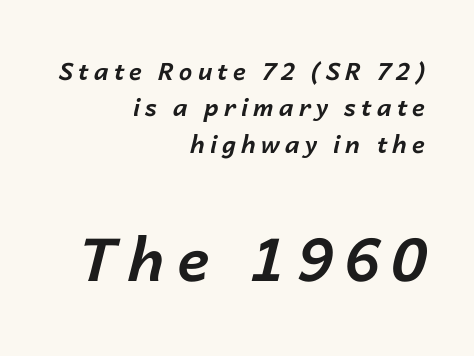
Q: Is the text bold? A: Yes.
Q: Is the text italic (slanted)? A: Yes, it leans right by about 14 degrees.
Q: Is the text underlined? A: No.
Q: How is the paragraph aligned? A: Right-aligned.
Q: Is the spacing between letters normal or unusually wide? A: Unusually wide.
Q: Is the spacing between lines tight, normal or loose? A: Normal.
Q: Which block of text is set in a larger size, the first (top) or the second (bottom)? A: The second (bottom) one.
Q: Width (condensed, normal, or wide)? A: Normal.
Q: Stroke contrast? A: Low.
Q: x-height? A: Medium.
Q: Monospaced? A: No.
